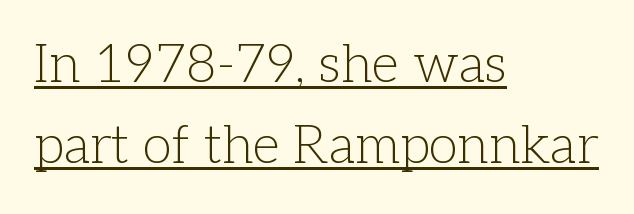
{"serif": "yes", "italic": "no", "bold": "no", "weight": "light", "width": "normal", "stroke_contrast": "low", "x_height": "medium", "monospaced": "no", "underline": "yes", "align": "left", "line_spacing": "normal", "line_spacing_ratio": 1.53, "letter_spacing": "normal", "letter_spacing_em": 0.0, "glyph_px": 53}
